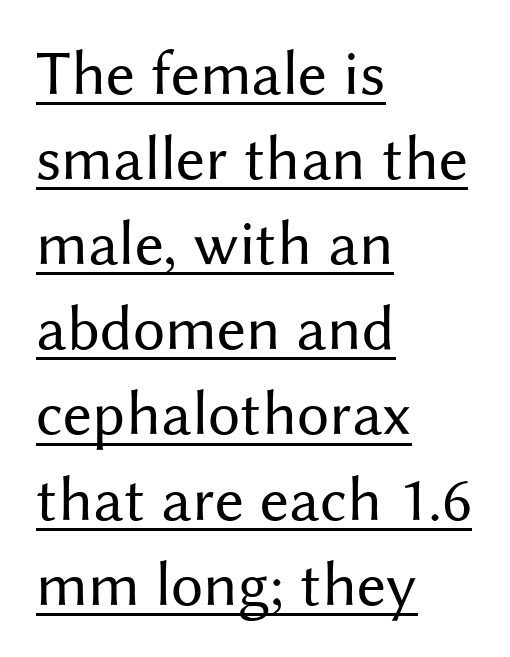
The image shows 64 px regular-weight sans-serif type, upright; set left-aligned, normal line spacing (1.33x), normal letter spacing, underlined; medium stroke contrast and a medium x-height.
